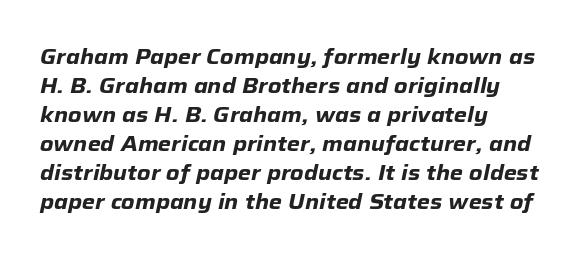
The sample has been set heavy, in full bold. Standard letterfit; no display-style spreading of the glyphs. This is oblique type, the kind used for emphasis or titles. Beneath every word, the page is bare. The passage shown stacks its lines at a standard gap.
